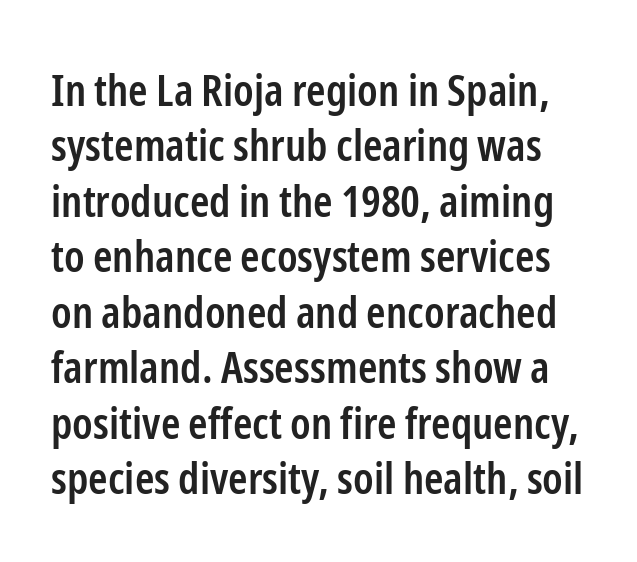
{"serif": "no", "italic": "no", "bold": "semi", "weight": "semibold", "width": "condensed", "stroke_contrast": "low", "x_height": "medium", "monospaced": "no", "underline": "no", "line_spacing": "normal", "line_spacing_ratio": 1.26, "letter_spacing": "normal", "letter_spacing_em": 0.0, "glyph_px": 44}
